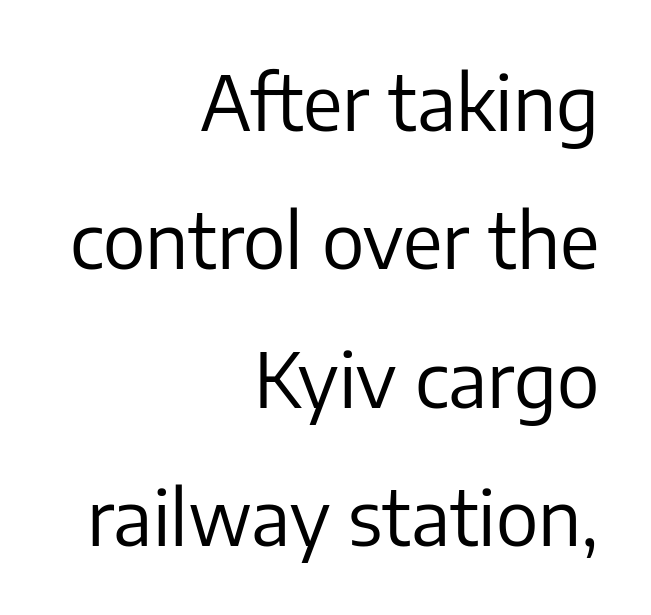
{"serif": "no", "italic": "no", "bold": "no", "weight": "regular", "width": "normal", "stroke_contrast": "low", "x_height": "medium", "monospaced": "no", "underline": "no", "align": "right", "line_spacing_ratio": 1.82, "letter_spacing": "normal", "letter_spacing_em": 0.0, "glyph_px": 76}
